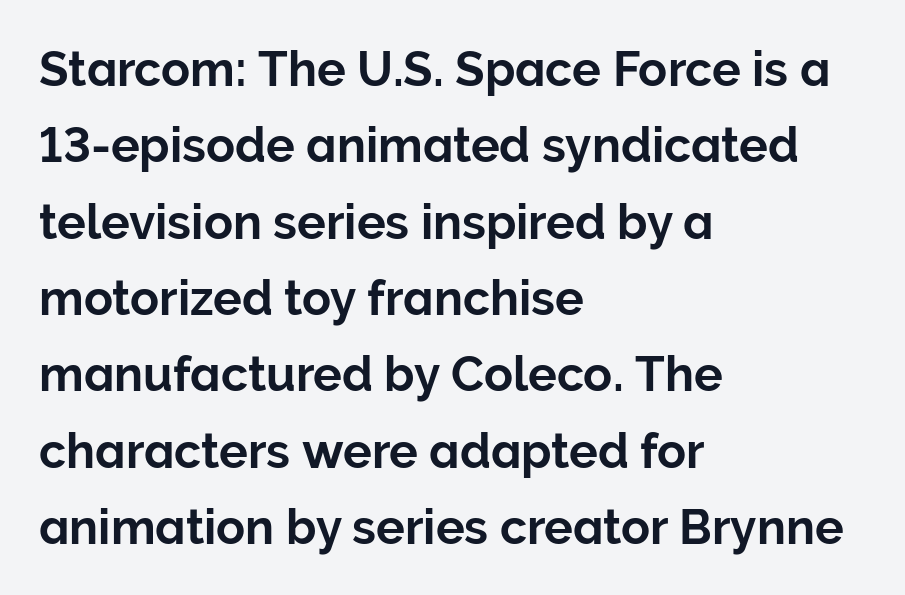
The image shows 48 px sans-serif type, upright; set left-aligned, normal line spacing (1.59x), normal letter spacing, not underlined; low stroke contrast and a medium x-height.
